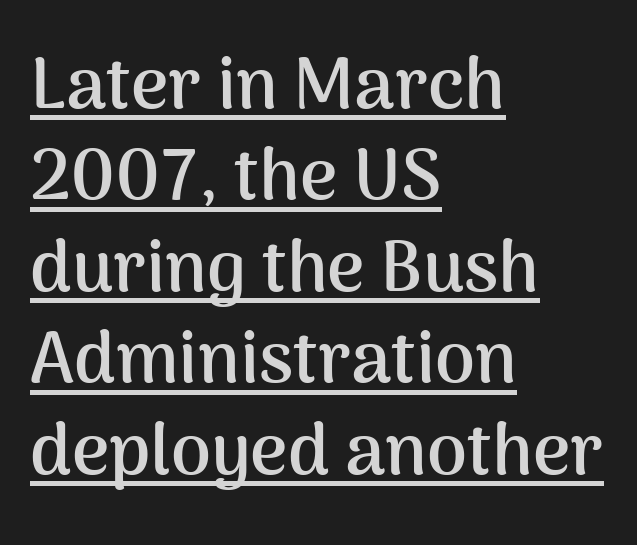
Is there much room between lines? A standard amount, neither cramped nor airy. The tracking reads as untouched default to a designer's eye. Underlined type. Each letter keeps its own natural width here, so spacing adapts to shape. The rendering shows plain stroke endings on the letterforms — a sans-serif design.
